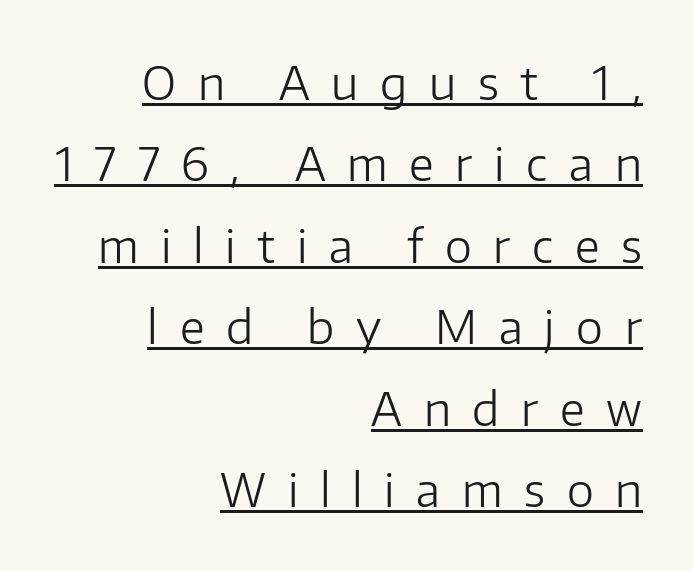
{"serif": "no", "italic": "no", "bold": "no", "weight": "light", "width": "normal", "stroke_contrast": "low", "x_height": "medium", "monospaced": "no", "underline": "yes", "align": "right", "line_spacing_ratio": 1.77, "letter_spacing": "wide", "letter_spacing_em": 0.47, "glyph_px": 46}
